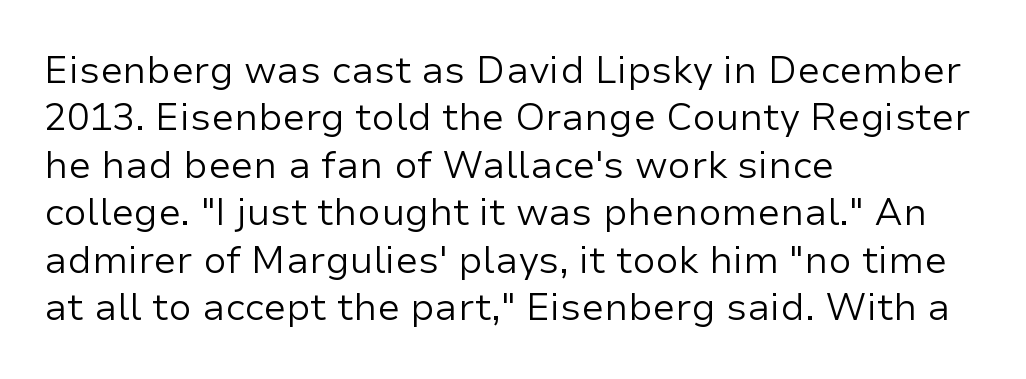
Q: Is the text bold? A: No.
Q: Is the text italic (slanted)? A: No, it is upright.
Q: Is the typeface a serif or a sans-serif typeface? A: Sans-serif.
Q: Is the text underlined? A: No.
Q: How is the paragraph aligned? A: Left-aligned.
Q: Is the spacing between letters normal or unusually wide? A: Normal.
Q: Is the spacing between lines tight, normal or loose? A: Normal.
Q: Width (condensed, normal, or wide)? A: Normal.
Q: Stroke contrast? A: Low.
Q: x-height? A: Medium.
Q: Monospaced? A: No.
